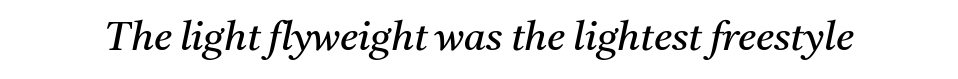
The typesetting does not lean heavy: it is not bold. Honestly, the letter spacing is just normal — you wouldn't notice it. Looks like regular typesetting: each glyph gets only the width it needs. A typesetter would label this face a serif. Lines of text with bare space underneath.
